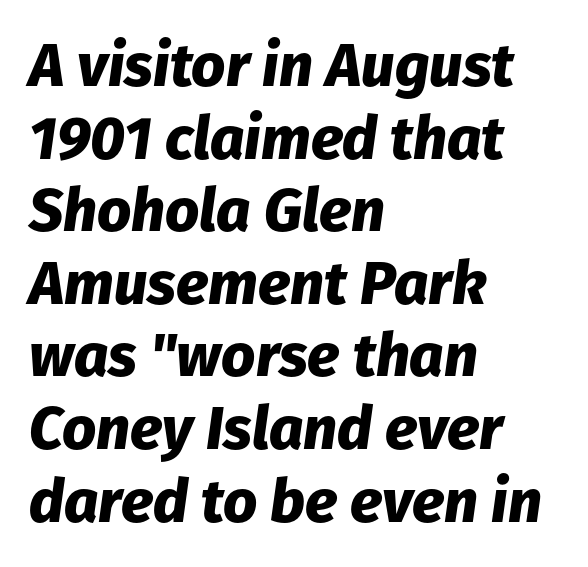
Q: Is the text bold? A: Yes.
Q: Is the text italic (slanted)? A: Yes, it leans right by about 8 degrees.
Q: Is the text underlined? A: No.
Q: How is the paragraph aligned? A: Left-aligned.
Q: Is the spacing between letters normal or unusually wide? A: Normal.
Q: Width (condensed, normal, or wide)? A: Normal.
Q: Stroke contrast? A: Low.
Q: x-height? A: Medium.
Q: Monospaced? A: No.
